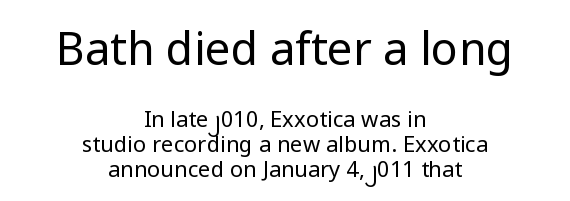
Very little white space separates one row of letters from the next. Unmarked baselines from the first word to the last. This sample uses plain, unmodified letter spacing. Note the varied advance widths — an 'i' is clearly narrower than an 'm'.
